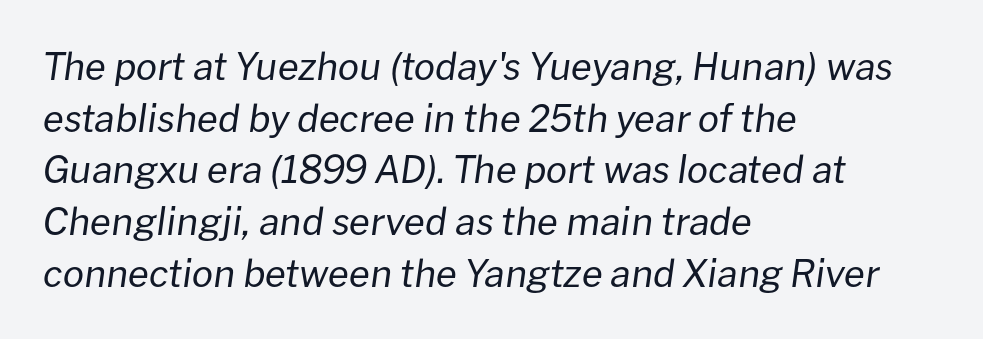
If you drew a ruler down the left edge, every line would touch it. The tracking reads as untouched default to a designer's eye. The typeface has the unassuming heft of standard copy or less. Any mark beneath the type? The region is blank. A typesetter would mark this as italic. In terms of leading, this rendering sits right in the middle.
